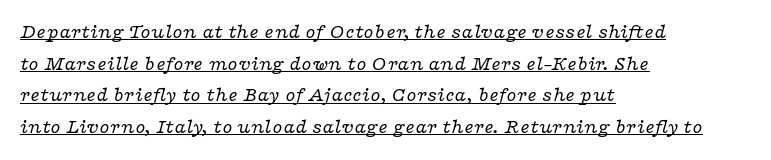
Looks like someone drew a line under every word here. An italicized treatment has been applied to the whole sample. The paragraph shown leans on its left margin. The strokes are not fattened; the text isn't bold. What's the leading like? Ordinary, nothing unusual.
